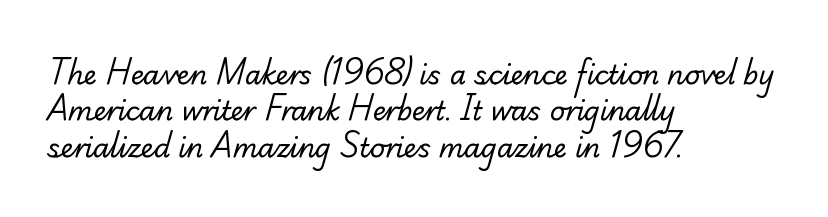
The image shows 26 px text type; set left-aligned, normal line spacing (1.4x), normal letter spacing, not underlined.
